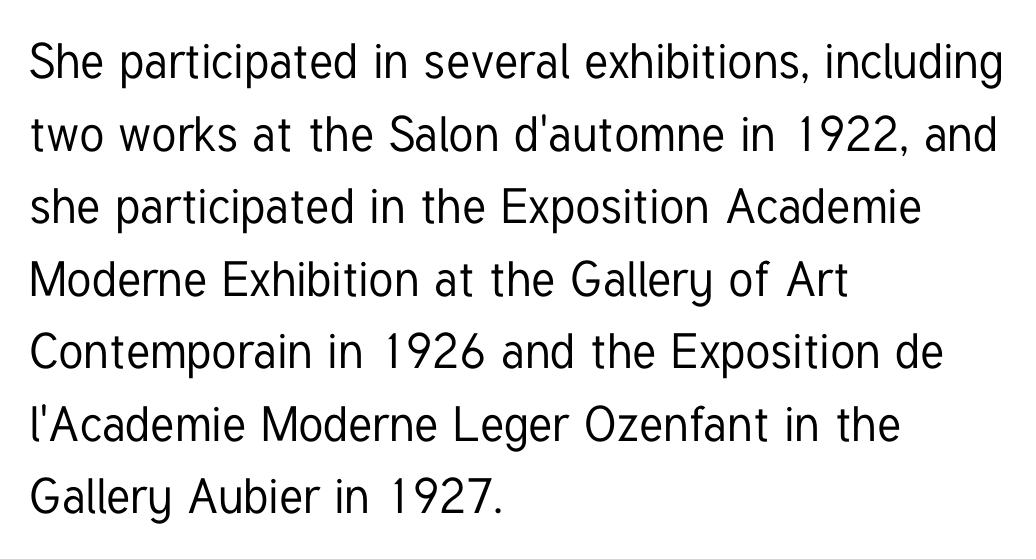
Q: Is the text italic (slanted)? A: No, it is upright.
Q: Is the typeface a serif or a sans-serif typeface? A: Sans-serif.
Q: Is the text underlined? A: No.
Q: How is the paragraph aligned? A: Left-aligned.
Q: Is the spacing between letters normal or unusually wide? A: Normal.
Q: Is the spacing between lines tight, normal or loose? A: Normal.
Q: Width (condensed, normal, or wide)? A: Condensed.
Q: Stroke contrast? A: Low.
Q: x-height? A: Medium.
Q: Monospaced? A: No.
